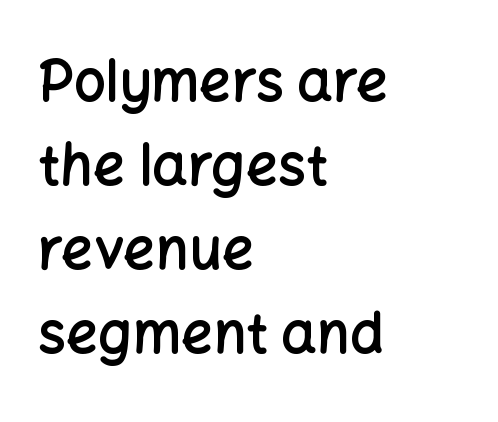
{"serif": "no", "italic": "no", "bold": "semi", "weight": "semibold", "width": "normal", "stroke_contrast": "low", "x_height": "medium", "monospaced": "no", "underline": "no", "align": "left", "line_spacing": "normal", "line_spacing_ratio": 1.5, "letter_spacing": "normal", "letter_spacing_em": 0.0, "glyph_px": 56}
